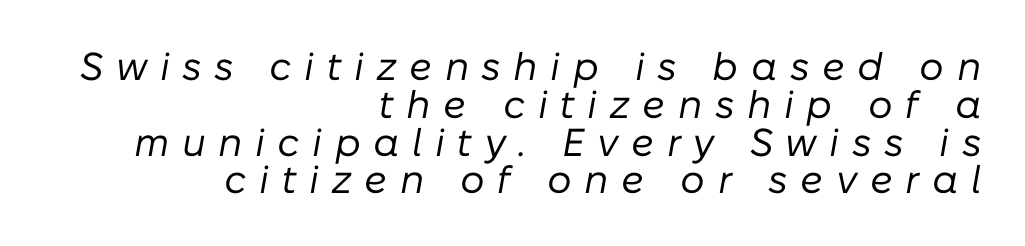
{"italic": "yes", "lean": "right", "slant_degrees": 10, "bold": "no", "weight": "regular", "width": "normal", "stroke_contrast": "low", "x_height": "medium", "monospaced": "no", "underline": "no", "align": "right", "line_spacing": "tight", "line_spacing_ratio": 0.97, "letter_spacing": "wide", "letter_spacing_em": 0.32, "glyph_px": 39}
